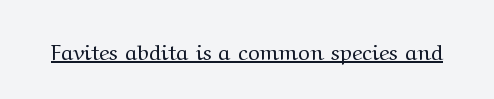
Q: Is the text bold? A: No.
Q: Is the text italic (slanted)? A: No, it is upright.
Q: Is the text underlined? A: Yes.
Q: Is the spacing between letters normal or unusually wide? A: Normal.
